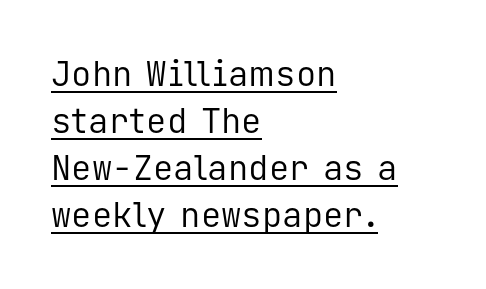
{"serif": "no", "italic": "no", "bold": "no", "weight": "regular", "width": "normal", "stroke_contrast": "low", "x_height": "medium", "monospaced": "yes", "underline": "yes", "align": "left", "line_spacing": "normal", "line_spacing_ratio": 1.38, "letter_spacing": "normal", "letter_spacing_em": 0.0, "glyph_px": 34}
